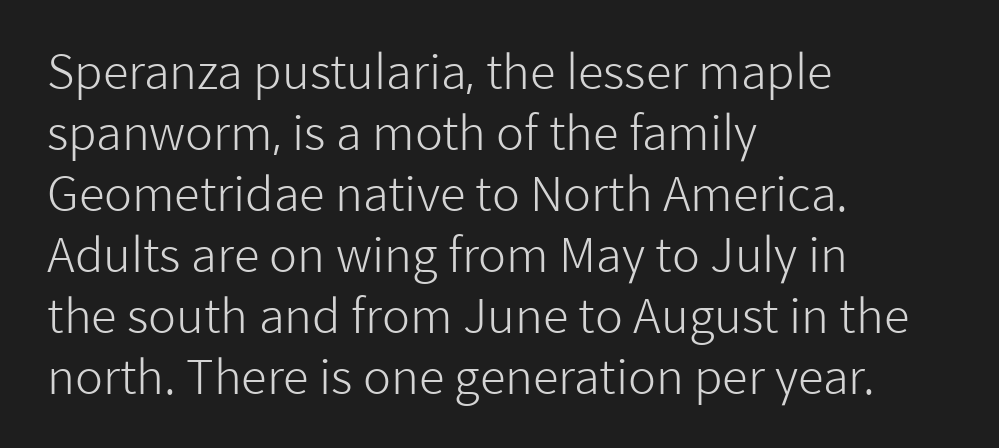
The image shows 47 px light sans-serif type, upright; set left-aligned, normal line spacing (1.3x), normal letter spacing, not underlined; low stroke contrast and a medium x-height.
